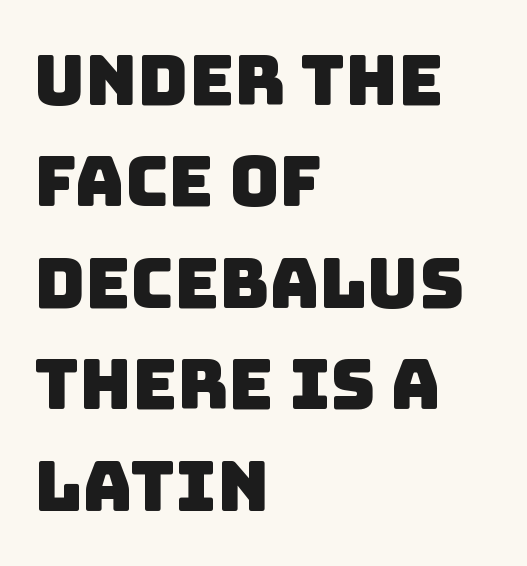
{"serif": "no", "width": "normal", "stroke_contrast": "low", "x_height": "large", "monospaced": "no", "underline": "no", "align": "left", "line_spacing": "normal", "line_spacing_ratio": 1.47, "letter_spacing": "normal", "letter_spacing_em": 0.0, "glyph_px": 69}
